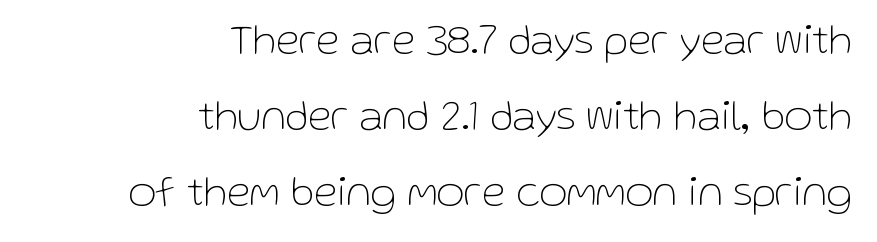
The letterforms sit at book weight or below. Posture: straight, roman, zero tilt. This rendering leaves character spacing at its baseline value. Check under the words: just untouched page.
